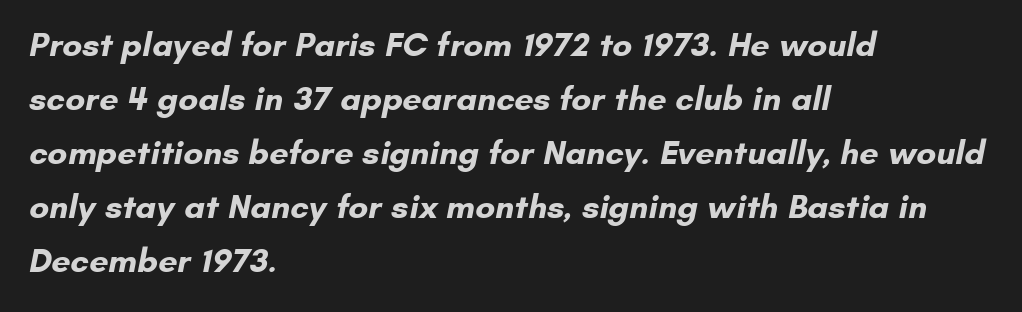
The image shows 34 px bold sans-serif type; set left-aligned, normal line spacing (1.59x), normal letter spacing, not underlined; low stroke contrast and a small x-height.
